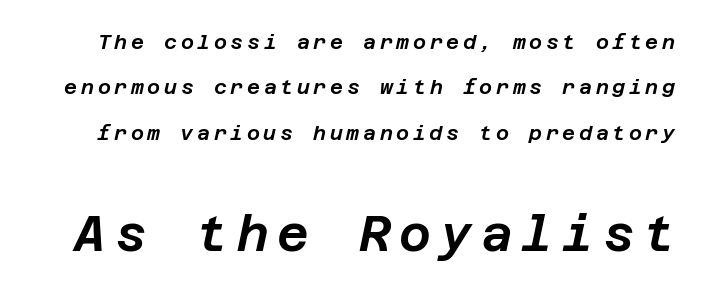
The image shows 49 px text type, italic (leaning right); set loose line spacing (2.27x), not underlined; the second (bottom) block is 2.45x larger; low stroke contrast and a large x-height.
